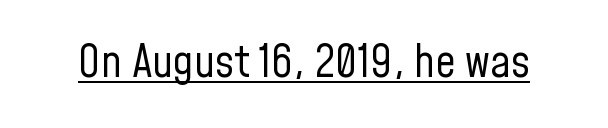
{"serif": "no", "italic": "no", "bold": "no", "weight": "regular", "width": "condensed", "stroke_contrast": "low", "x_height": "medium", "monospaced": "no", "underline": "yes", "letter_spacing": "normal", "letter_spacing_em": 0.0, "glyph_px": 45}
